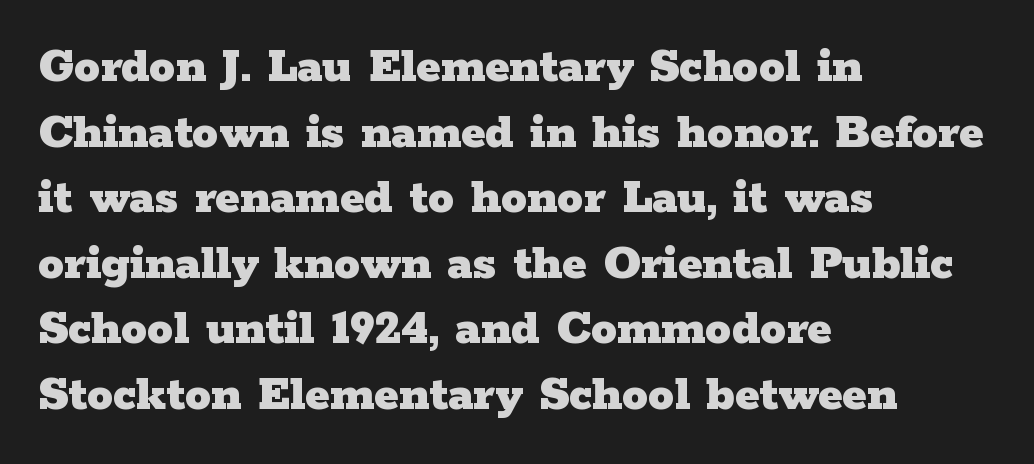
Q: Is the text bold? A: Yes.
Q: Is the text italic (slanted)? A: No, it is upright.
Q: Is the typeface a serif or a sans-serif typeface? A: Serif.
Q: Is the text underlined? A: No.
Q: How is the paragraph aligned? A: Left-aligned.
Q: Is the spacing between letters normal or unusually wide? A: Normal.
Q: Is the spacing between lines tight, normal or loose? A: Normal.
Q: Width (condensed, normal, or wide)? A: Wide.
Q: Stroke contrast? A: Low.
Q: x-height? A: Medium.
Q: Monospaced? A: No.
